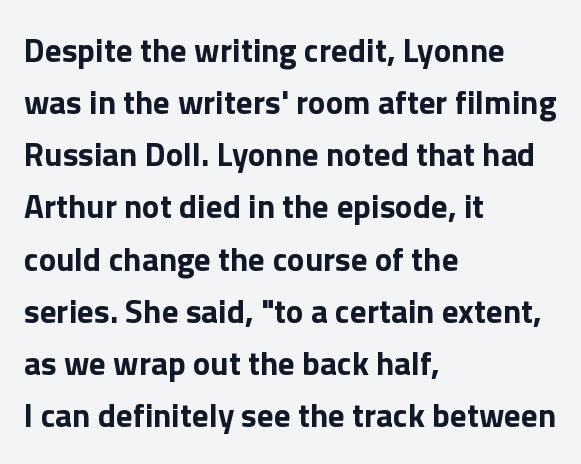
The image shows 33 px bold sans-serif type, upright; set left-aligned, normal line spacing (1.58x), normal letter spacing, not underlined; low stroke contrast and a medium x-height.
